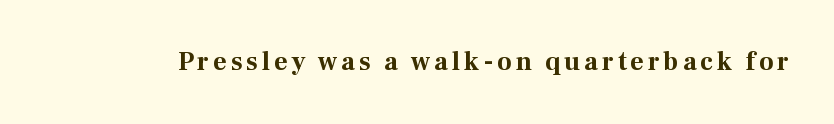
Heavy, bold letterforms. Tall strokes in this sample are plumb rather than angled. The strip under each line holds only bare page.
